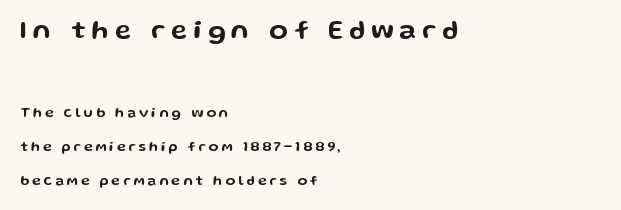
Q: Is the text italic (slanted)? A: No, it is upright.
Q: Is the text underlined? A: No.
Q: How is the paragraph aligned? A: Left-aligned.
Q: Is the spacing between letters normal or unusually wide? A: Unusually wide.
Q: Is the spacing between lines tight, normal or loose? A: Loose.
Q: Which block of text is set in a larger size, the first (top) or the second (bottom)? A: The first (top) one.
